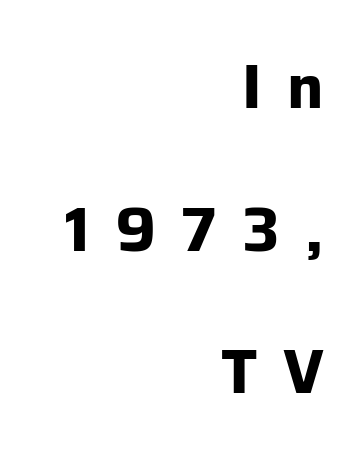
{"serif": "no", "italic": "no", "bold": "yes", "weight": "bold", "width": "normal", "stroke_contrast": "low", "x_height": "medium", "monospaced": "no", "underline": "no", "align": "right", "line_spacing": "loose", "line_spacing_ratio": 2.3, "letter_spacing": "wide", "letter_spacing_em": 0.41, "glyph_px": 62}
